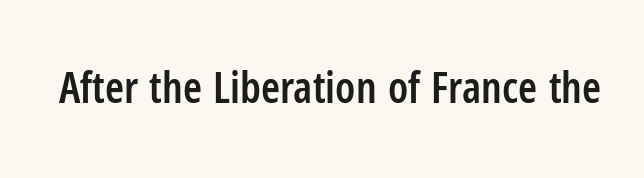
The image shows 43 px semibold, condensed sans-serif type, upright; set normal letter spacing, not underlined; low stroke contrast and a medium x-height.
